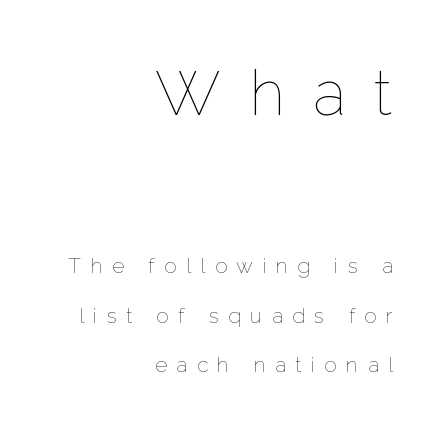
The image shows 63 px thin type, upright; set right-aligned, loose line spacing (2.35x), unusually wide letter spacing (+0.45 em), not underlined; the first (top) block is 3.0x larger; low stroke contrast and a medium x-height.
